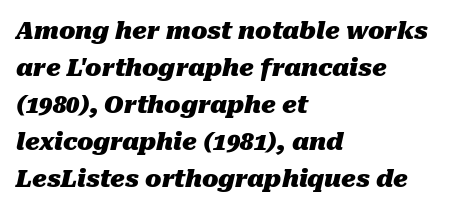
Q: Is the text bold? A: Yes.
Q: Is the text italic (slanted)? A: Yes, it leans right by about 10 degrees.
Q: Is the text underlined? A: No.
Q: How is the paragraph aligned? A: Left-aligned.
Q: Is the spacing between letters normal or unusually wide? A: Normal.
Q: Is the spacing between lines tight, normal or loose? A: Normal.
